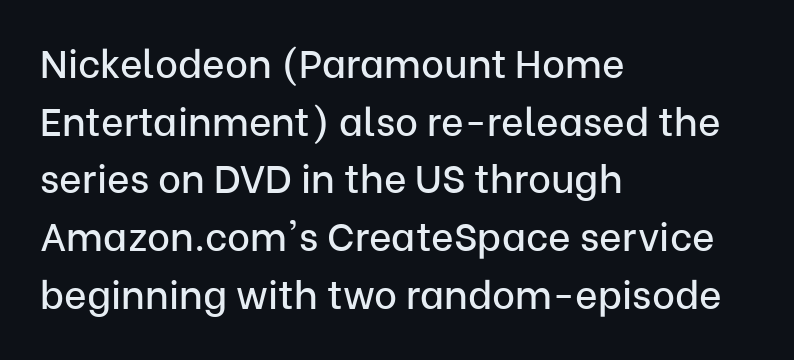
The image shows 39 px sans-serif type, upright; set left-aligned, normal line spacing (1.48x), normal letter spacing, not underlined; low stroke contrast and a medium x-height.
